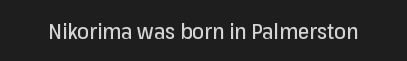
Q: Is the text italic (slanted)? A: No, it is upright.
Q: Is the text underlined? A: No.
Q: Is the spacing between letters normal or unusually wide? A: Normal.
